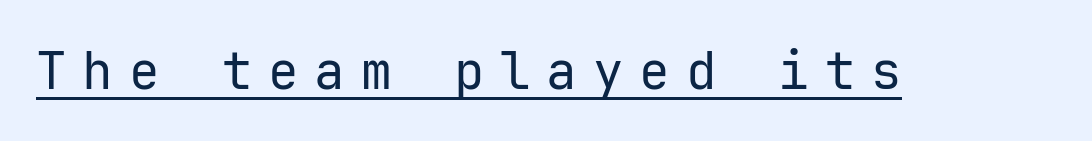
The image shows 51 px regular-weight sans-serif type, upright, monospaced; set unusually wide letter spacing (+0.31 em), underlined; low stroke contrast and a medium x-height.
